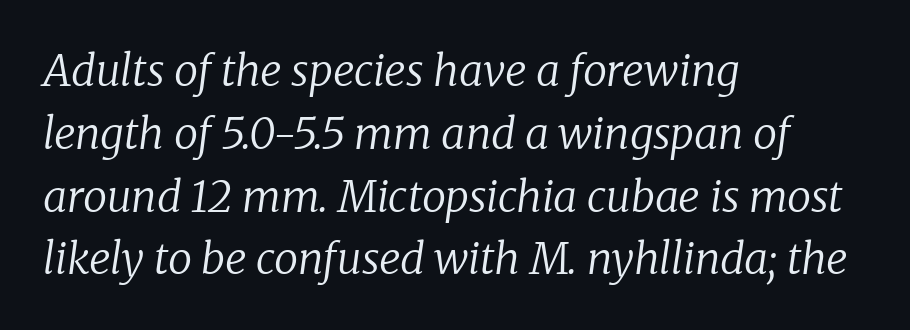
Q: Is the text bold? A: No.
Q: Is the text italic (slanted)? A: Yes, it leans right by about 8 degrees.
Q: Is the typeface a serif or a sans-serif typeface? A: Serif.
Q: Is the text underlined? A: No.
Q: How is the paragraph aligned? A: Left-aligned.
Q: Is the spacing between letters normal or unusually wide? A: Normal.
Q: Is the spacing between lines tight, normal or loose? A: Normal.
Q: Width (condensed, normal, or wide)? A: Normal.
Q: Stroke contrast? A: Low.
Q: x-height? A: Medium.
Q: Monospaced? A: No.
